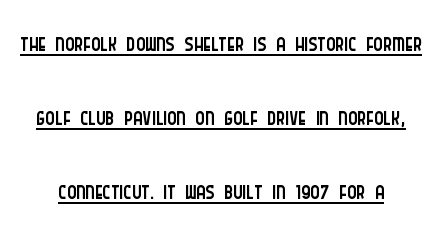
The image shows 35 px light, condensed sans-serif type, upright; set loose line spacing (2.12x), normal letter spacing, underlined; low stroke contrast and a large x-height.
